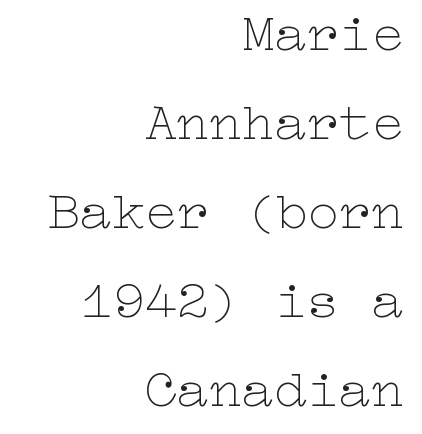
Is the stroke heavy? The answer is a plain regular-or-lighter. Interline gaps are of average width in this sample. Any mark beneath the type? The region is blank. Right-aligned paragraph, ragged on the left. Every character sits straight up, as roman type does.
